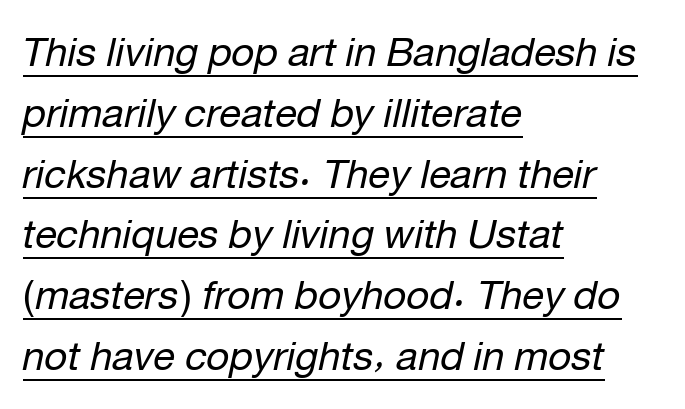
Q: Is the text bold? A: No.
Q: Is the text italic (slanted)? A: Yes, it leans right by about 12 degrees.
Q: Is the text underlined? A: Yes.
Q: How is the paragraph aligned? A: Left-aligned.
Q: Is the spacing between letters normal or unusually wide? A: Normal.
Q: Is the spacing between lines tight, normal or loose? A: Normal.
Q: Width (condensed, normal, or wide)? A: Normal.
Q: Stroke contrast? A: Low.
Q: x-height? A: Medium.
Q: Monospaced? A: No.
